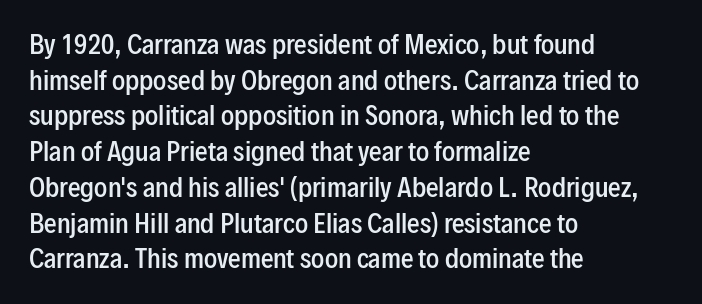
The image shows 25 px text type, upright; set left-aligned, normal line spacing (1.43x), normal letter spacing, not underlined.
